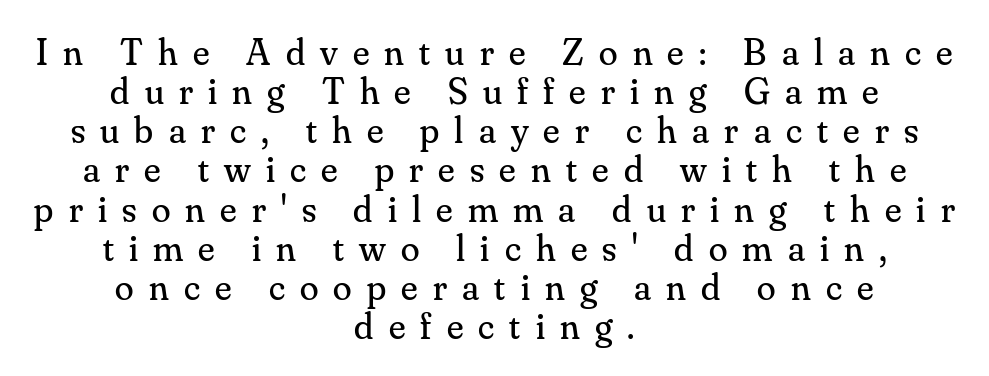
If you drew a line through each stem, it would be perfectly vertical. Spacing verdict: proportional, widths tailored to each character. The lines in this sample share a center point and differ in where they start and stop. The strip under each line holds only bare page.
